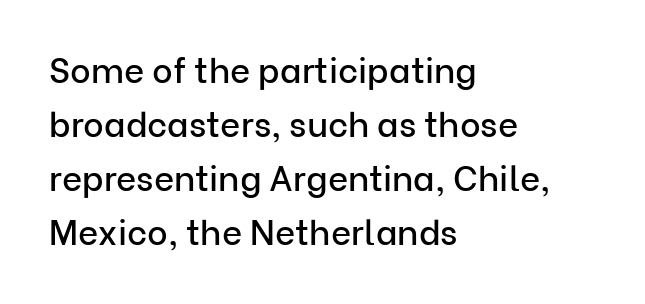
The image shows 35 px sans-serif type, upright; set left-aligned, normal line spacing (1.54x), normal letter spacing, not underlined; low stroke contrast and a medium x-height.
